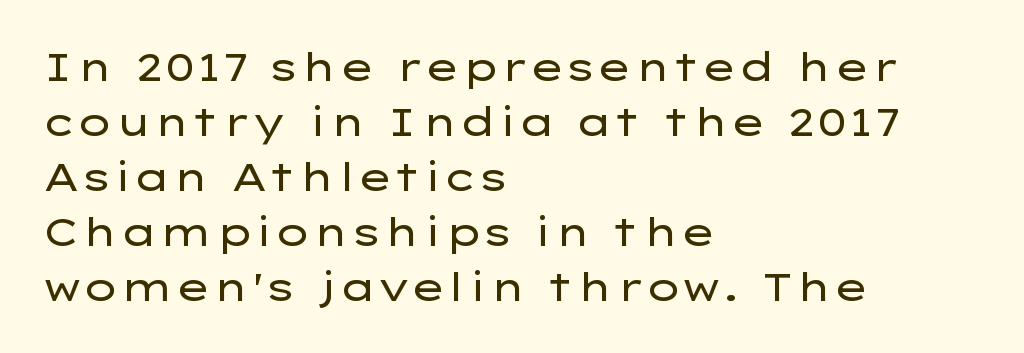
Q: Is the text bold? A: No.
Q: Is the text italic (slanted)? A: No, it is upright.
Q: Is the typeface a serif or a sans-serif typeface? A: Sans-serif.
Q: Is the text underlined? A: No.
Q: How is the paragraph aligned? A: Left-aligned.
Q: Is the spacing between letters normal or unusually wide? A: Normal.
Q: Is the spacing between lines tight, normal or loose? A: Normal.
Q: Width (condensed, normal, or wide)? A: Wide.
Q: Stroke contrast? A: Low.
Q: x-height? A: Medium.
Q: Monospaced? A: No.
